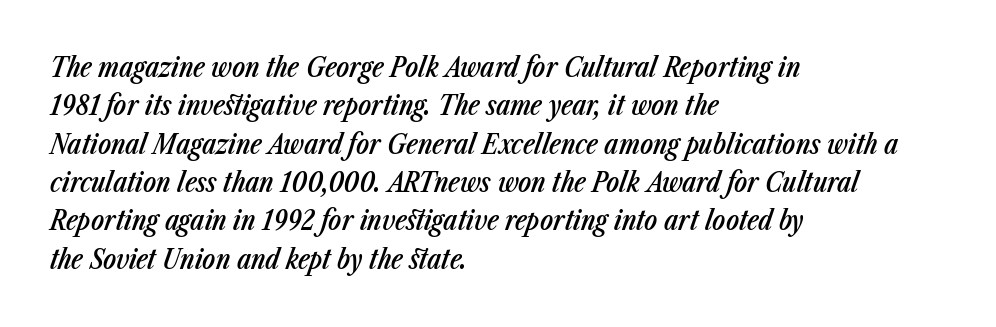
Q: Is the text bold? A: Semi-bold.
Q: Is the text italic (slanted)? A: Yes, it leans right by about 23 degrees.
Q: Is the text underlined? A: No.
Q: How is the paragraph aligned? A: Left-aligned.
Q: Is the spacing between letters normal or unusually wide? A: Normal.
Q: Is the spacing between lines tight, normal or loose? A: Normal.
